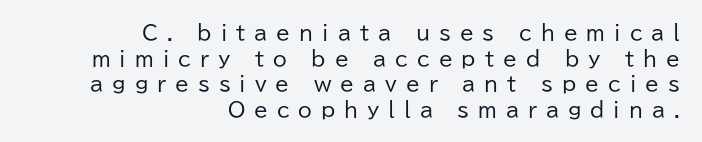
Teacher's note: observe the even right margin — that is flush-right alignment. Stems and bowls with no extra thickness — not bold. The zone under the glyphs is completely vacant. Leading: standard. These lines have a slow, spaced-out rhythm from letter to letter. Style check: upright.
